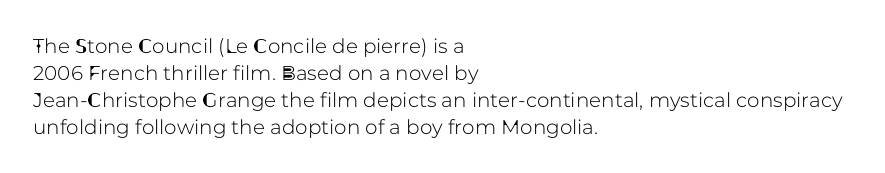
The image shows 20 px text type, upright; set left-aligned, normal line spacing (1.35x), normal letter spacing, not underlined.
